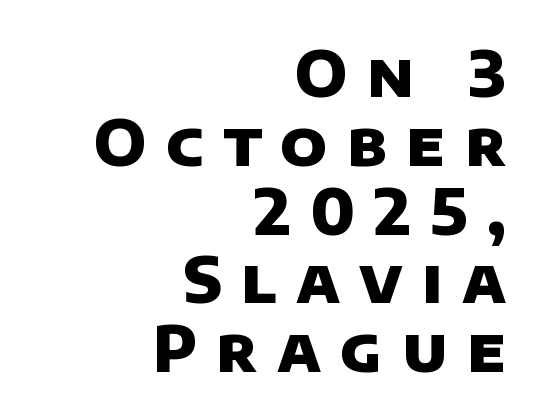
Q: Is the text bold? A: Yes.
Q: Is the typeface a serif or a sans-serif typeface? A: Sans-serif.
Q: Is the text underlined? A: No.
Q: How is the paragraph aligned? A: Right-aligned.
Q: Is the spacing between letters normal or unusually wide? A: Unusually wide.
Q: Is the spacing between lines tight, normal or loose? A: Tight.
Q: Width (condensed, normal, or wide)? A: Normal.
Q: Stroke contrast? A: Low.
Q: x-height? A: Large.
Q: Monospaced? A: No.
